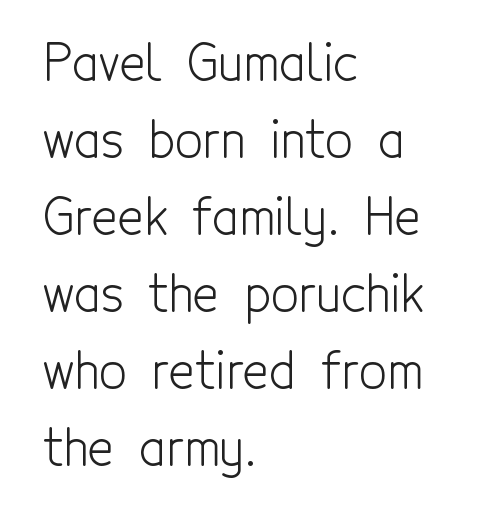
The image shows 49 px light, condensed sans-serif type, upright; set left-aligned, normal line spacing (1.57x), normal letter spacing, not underlined; a medium x-height.
